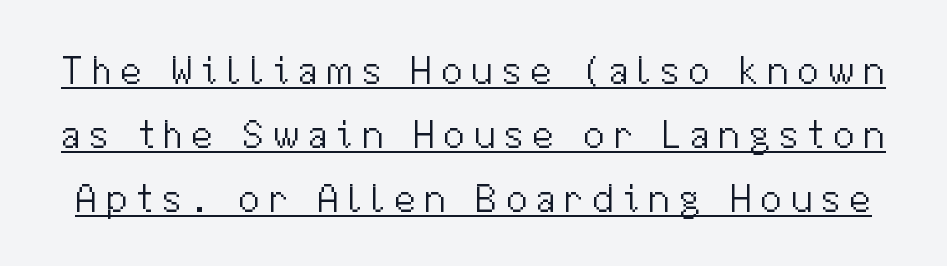
The image shows 40 px light sans-serif type, upright; set normal line spacing (1.6x), unusually wide letter spacing (+0.2 em), underlined; medium stroke contrast and a medium x-height.
